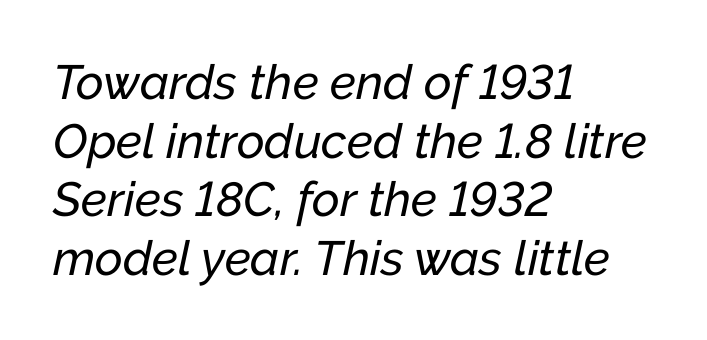
Proportional: the letters do not fall into vertical columns. A student would call this left alignment; a typographer would say flush left, rag right. A bare baseline throughout the passage. The letters are slanted; this is an italic face. Here the glyphs are tracked normally, forming tight word shapes.
